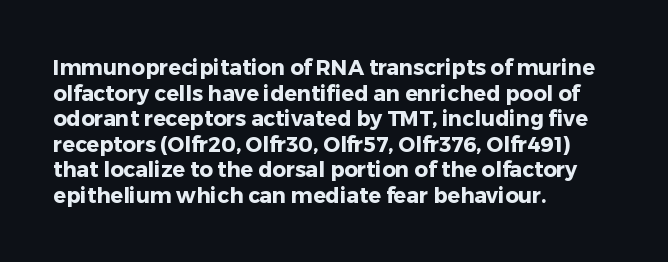
Is there any slant? The stems are plumb. The zone under the glyphs is completely vacant. Caption: bold face, heavy strokes. Each word holds together tightly as a unit, with standard inter-letter gaps. Does the copy run flush right? No — it runs flush left.
